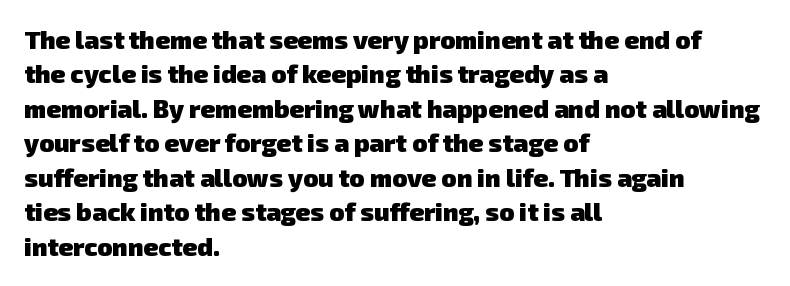
Typeset ragged right — the left edge is the straight one. I'd describe the lettering as bold — thick and assertive. The space between consecutive lines is moderate. A clean baseline with only descenders dipping below it. A typesetter would call this zero additional tracking.
